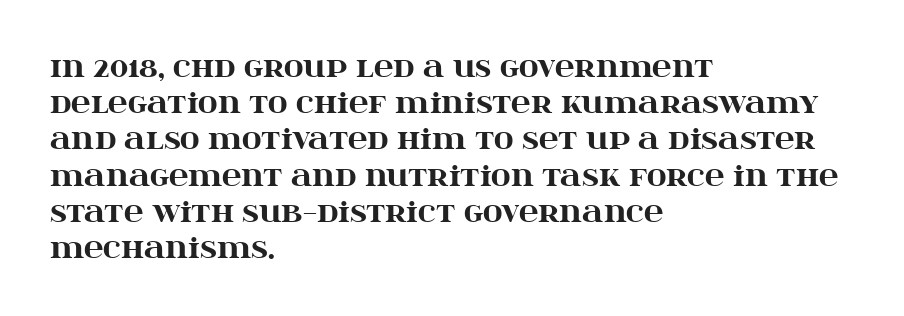
Does the weight exceed regular? Yes, all the way to bold. Inter-character spacing is left at the font's built-in metrics. If you drew a ruler down the left edge, every line would touch it. Only glyphs here, with clear space below each row. This sample keeps an unexceptional amount of space between lines.
